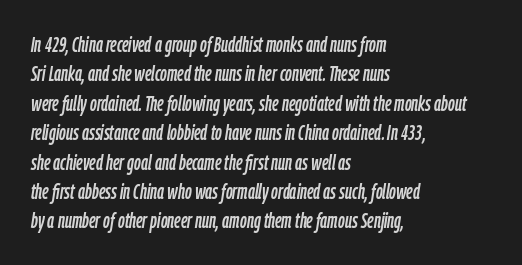
The image shows 21 px text type, italic (leaning right); set left-aligned, normal line spacing (1.4x), normal letter spacing, not underlined.
